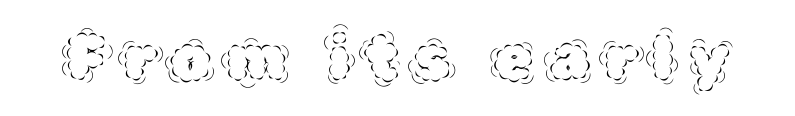
Q: Is the text bold? A: No.
Q: Is the text italic (slanted)? A: No, it is upright.
Q: Is the text underlined? A: No.
Q: Is the spacing between letters normal or unusually wide? A: Unusually wide.
Q: Width (condensed, normal, or wide)? A: Normal.
Q: x-height? A: Large.
Q: Monospaced? A: No.
